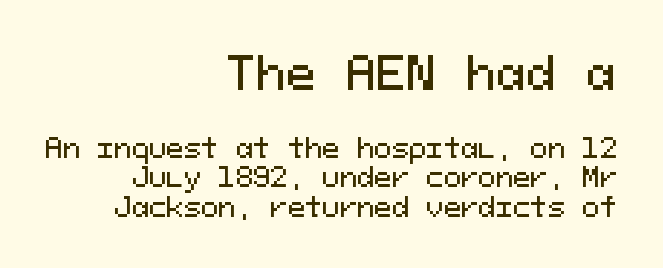
Nothing sits at the stroke ends, so this counts as sans-serif. The emphasis by scale lands on block number one, above. Designer's note — italics off, roman on. Between one letter and the next there's only the usual sliver of space.
